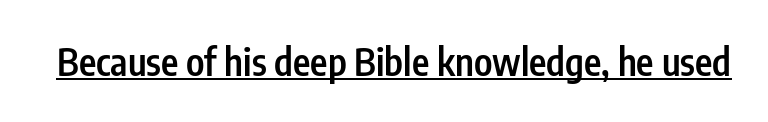
The image shows 37 px semibold, condensed sans-serif type, upright; set normal letter spacing, underlined; low stroke contrast and a medium x-height.
